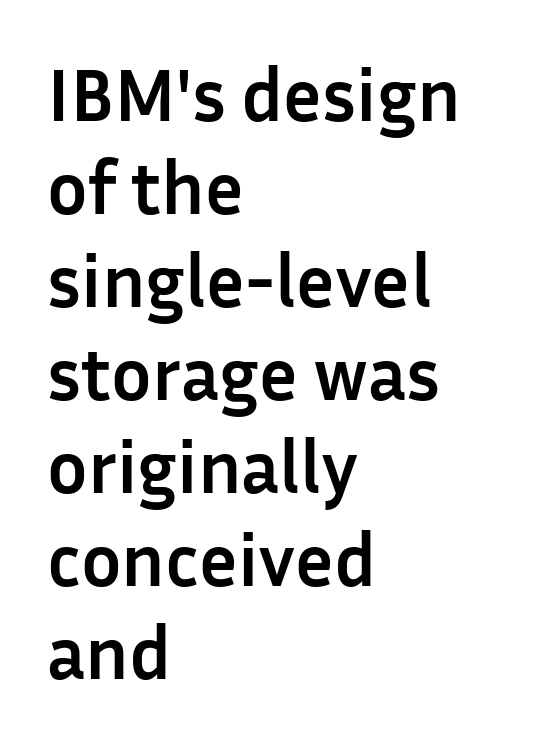
Q: Is the text bold? A: Yes.
Q: Is the text italic (slanted)? A: No, it is upright.
Q: Is the typeface a serif or a sans-serif typeface? A: Sans-serif.
Q: Is the text underlined? A: No.
Q: How is the paragraph aligned? A: Left-aligned.
Q: Is the spacing between letters normal or unusually wide? A: Normal.
Q: Width (condensed, normal, or wide)? A: Normal.
Q: Stroke contrast? A: Low.
Q: x-height? A: Medium.
Q: Monospaced? A: No.
